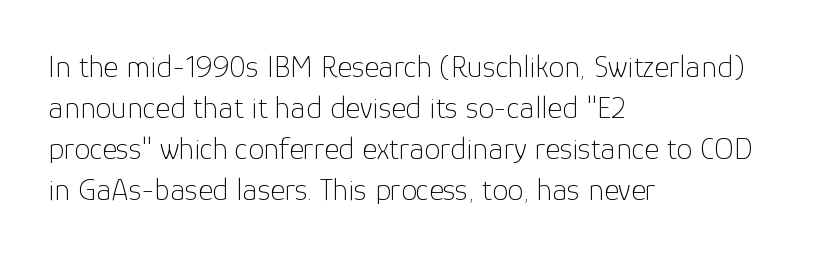
The image shows 32 px thin sans-serif type, upright; set left-aligned, normal line spacing (1.28x), normal letter spacing, not underlined; low stroke contrast and a medium x-height.
